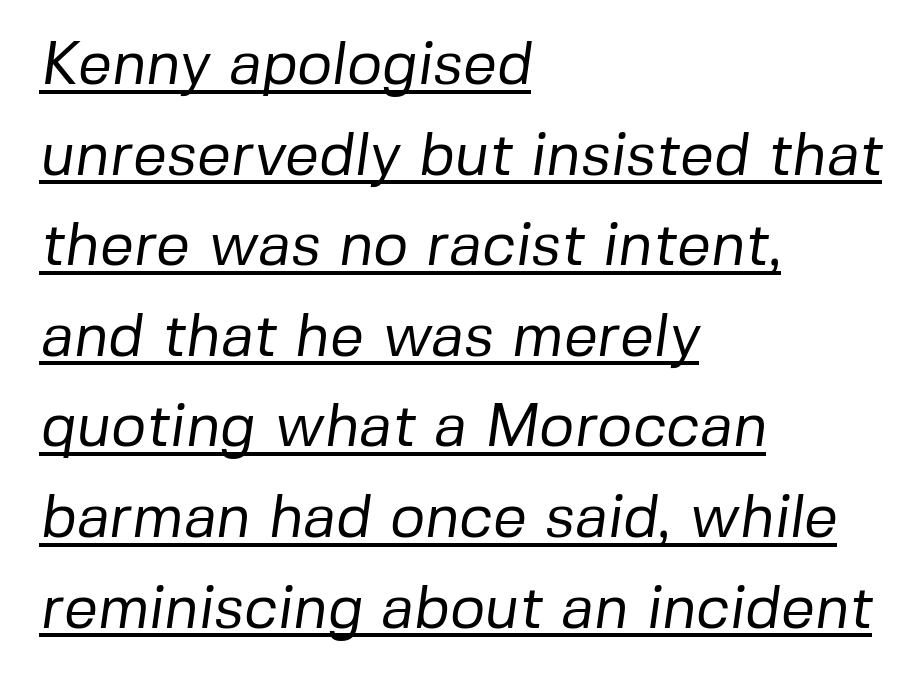
The image shows 60 px regular-weight sans-serif type; set left-aligned, normal line spacing (1.51x), normal letter spacing, underlined; low stroke contrast and a medium x-height.
